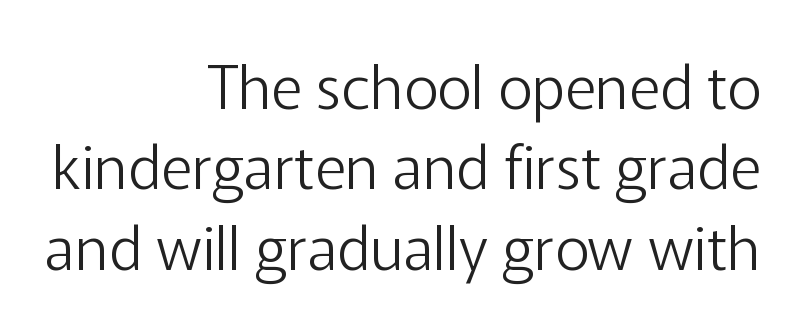
Look at the tracking — it's just the regular setting, nothing added. This sample uses an upright cut, with every glyph sitting square on the baseline. This block has exactly the height ordinary leading produces. Observe the absence of serifs on each vertical stroke in this sample.
